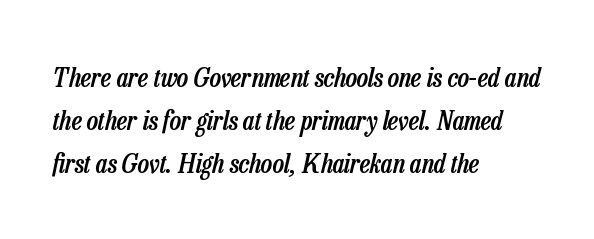
The image shows 27 px text type, italic (leaning right); set left-aligned, normal line spacing (1.6x), normal letter spacing, not underlined.
